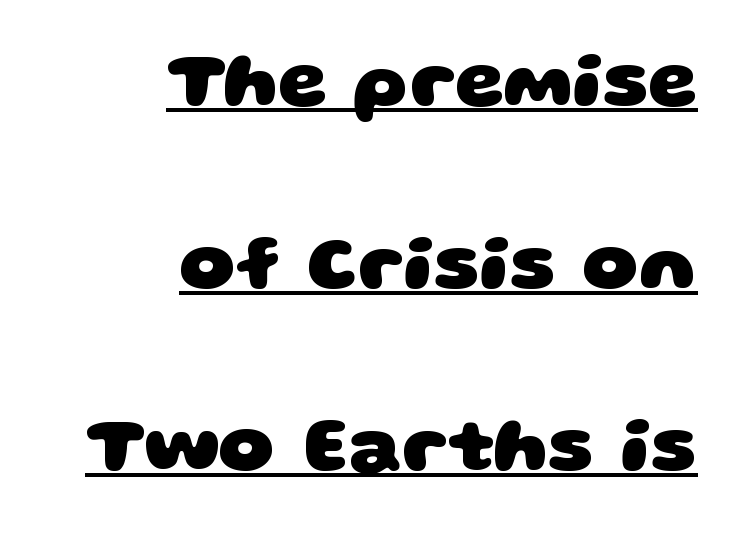
The image shows 78 px heavy, wide sans-serif type; set right-aligned, loose line spacing (2.34x), normal letter spacing, underlined; low stroke contrast and a large x-height.
